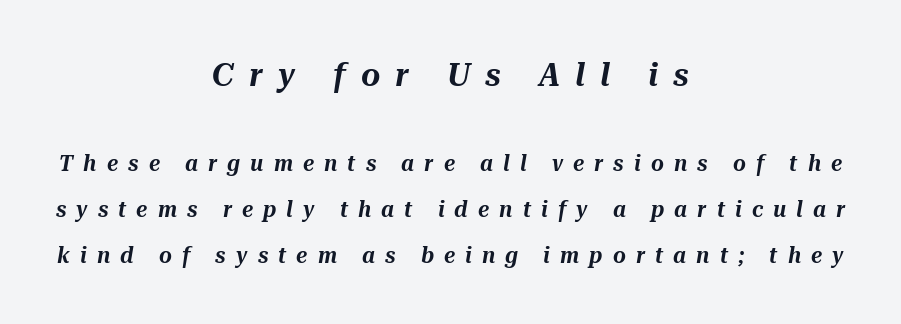
Notice how the stems are inclined rather than vertical — that's the hallmark of italics. Reading down the column, the eye jumps a long way to each next line. Tracking value appears strongly positive — letters spread wide. Notice how the passage keeps no hard edge, just a central spine.
